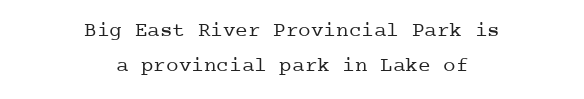
{"italic": "no", "bold": "no", "underline": "no", "align": "center", "line_spacing": "normal", "line_spacing_ratio": 1.66, "letter_spacing": "normal", "letter_spacing_em": 0.0, "glyph_px": 21}
